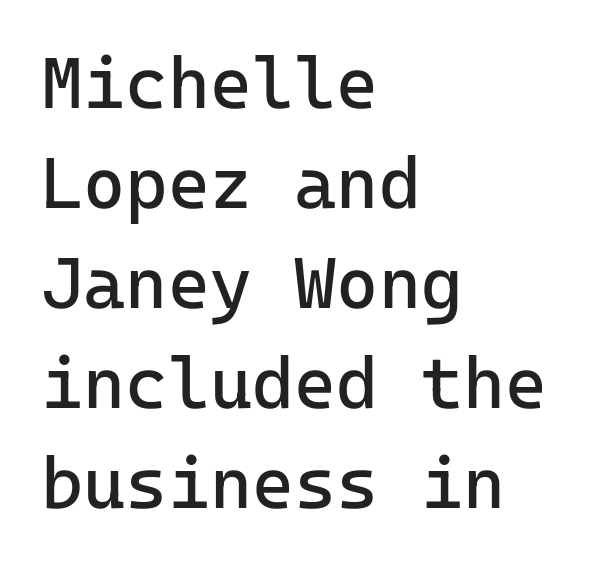
Q: Is the text bold? A: No.
Q: Is the text italic (slanted)? A: No, it is upright.
Q: Is the typeface a serif or a sans-serif typeface? A: Sans-serif.
Q: Is the text underlined? A: No.
Q: How is the paragraph aligned? A: Left-aligned.
Q: Is the spacing between letters normal or unusually wide? A: Normal.
Q: Is the spacing between lines tight, normal or loose? A: Normal.
Q: Width (condensed, normal, or wide)? A: Normal.
Q: Stroke contrast? A: Low.
Q: x-height? A: Medium.
